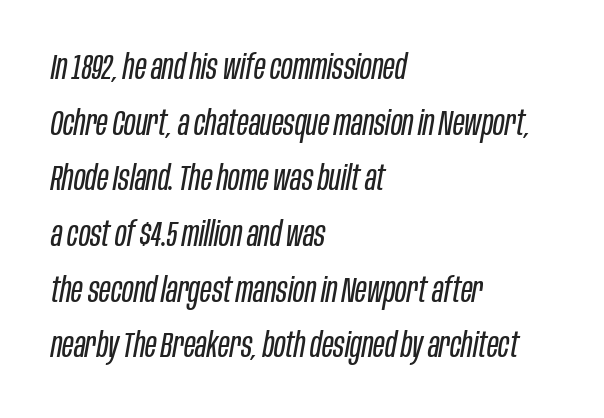
Q: Is the text bold? A: No.
Q: Is the text italic (slanted)? A: Yes, it leans right by about 10 degrees.
Q: Is the text underlined? A: No.
Q: How is the paragraph aligned? A: Left-aligned.
Q: Is the spacing between letters normal or unusually wide? A: Normal.
Q: Is the spacing between lines tight, normal or loose? A: Normal.
Q: Width (condensed, normal, or wide)? A: Condensed.
Q: Stroke contrast? A: Low.
Q: x-height? A: Large.
Q: Monospaced? A: No.
